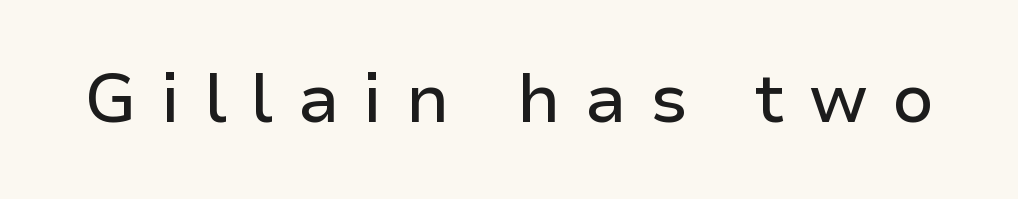
{"serif": "no", "italic": "no", "width": "normal", "stroke_contrast": "low", "x_height": "medium", "monospaced": "no", "underline": "no", "letter_spacing": "wide", "letter_spacing_em": 0.35, "glyph_px": 68}
